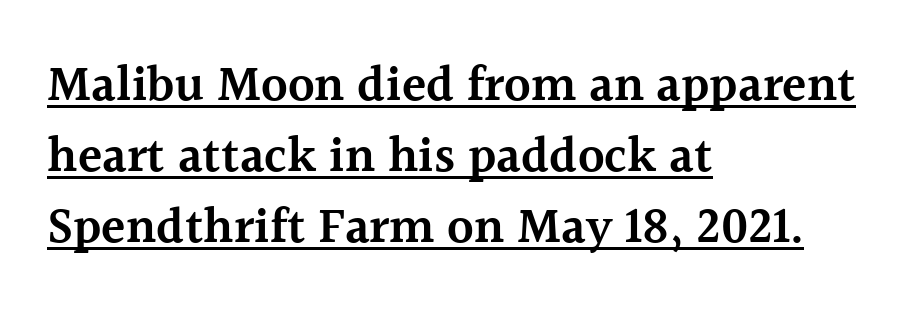
Each letter's strokes conclude with small projecting serifs. The letters stand straight up with perfectly vertical stems. The letters advance in unequal steps, a hallmark of proportional type. Each glyph is drawn with semibold strokes, heavier than normal yet not fully bold.
